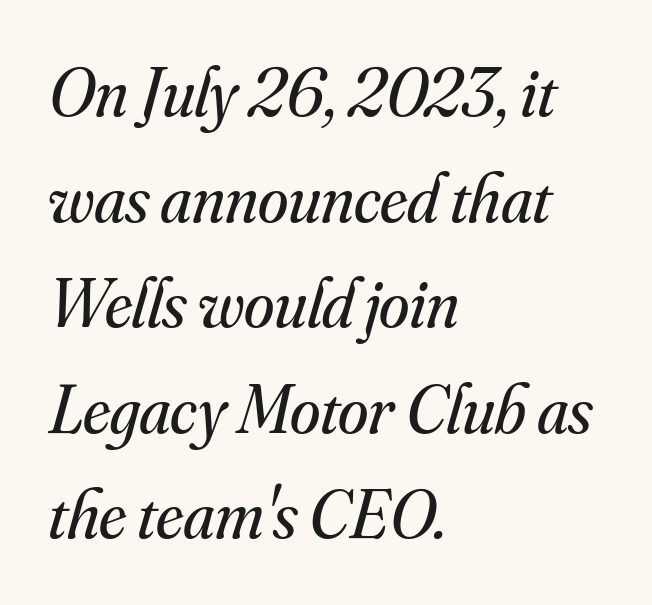
Q: Is the text bold? A: No.
Q: Is the text italic (slanted)? A: Yes, it leans right by about 16 degrees.
Q: Is the typeface a serif or a sans-serif typeface? A: Serif.
Q: Is the text underlined? A: No.
Q: How is the paragraph aligned? A: Left-aligned.
Q: Is the spacing between letters normal or unusually wide? A: Normal.
Q: Is the spacing between lines tight, normal or loose? A: Normal.
Q: Width (condensed, normal, or wide)? A: Normal.
Q: Stroke contrast? A: Medium.
Q: x-height? A: Small.
Q: Monospaced? A: No.
